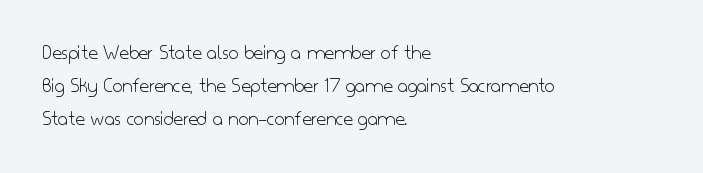
Q: Is the text bold? A: No.
Q: Is the text italic (slanted)? A: No, it is upright.
Q: Is the text underlined? A: No.
Q: How is the paragraph aligned? A: Left-aligned.
Q: Is the spacing between letters normal or unusually wide? A: Normal.
Q: Is the spacing between lines tight, normal or loose? A: Normal.
